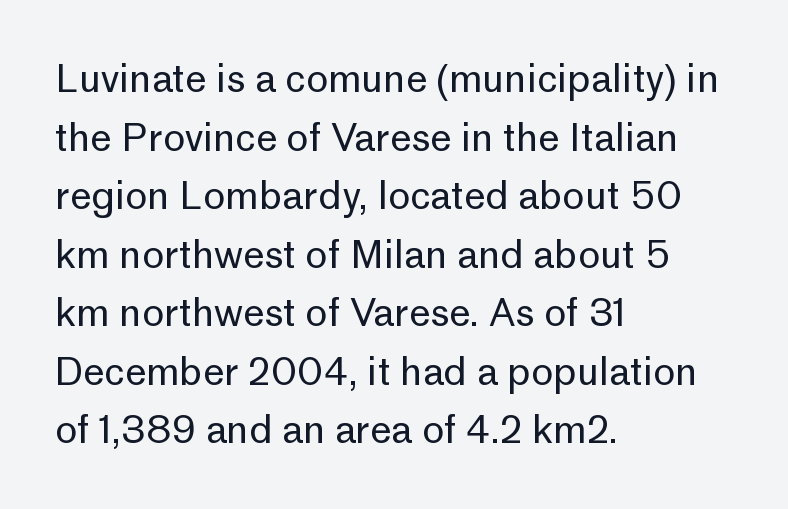
Q: Is the text bold? A: No.
Q: Is the text italic (slanted)? A: No, it is upright.
Q: Is the typeface a serif or a sans-serif typeface? A: Sans-serif.
Q: Is the text underlined? A: No.
Q: How is the paragraph aligned? A: Left-aligned.
Q: Is the spacing between letters normal or unusually wide? A: Normal.
Q: Is the spacing between lines tight, normal or loose? A: Normal.
Q: Width (condensed, normal, or wide)? A: Normal.
Q: Stroke contrast? A: Low.
Q: x-height? A: Medium.
Q: Monospaced? A: No.
